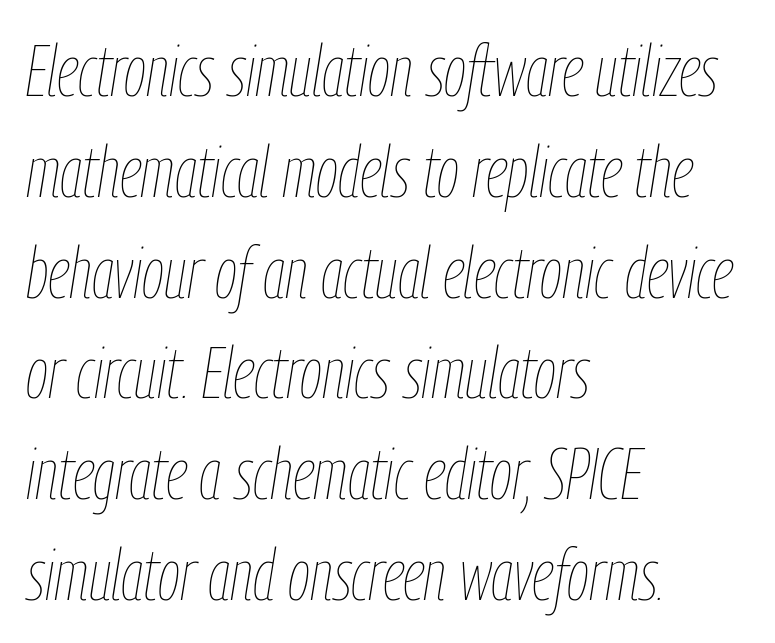
Q: Is the text bold? A: No.
Q: Is the text italic (slanted)? A: Yes, it leans right by about 9 degrees.
Q: Is the text underlined? A: No.
Q: How is the paragraph aligned? A: Left-aligned.
Q: Is the spacing between letters normal or unusually wide? A: Normal.
Q: Is the spacing between lines tight, normal or loose? A: Normal.
Q: Width (condensed, normal, or wide)? A: Condensed.
Q: Stroke contrast? A: Low.
Q: x-height? A: Medium.
Q: Monospaced? A: No.
